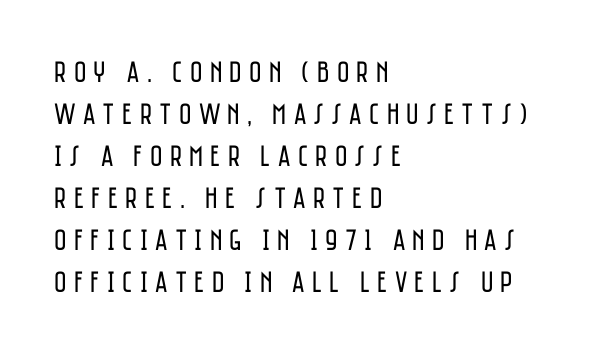
This sample keeps an unexceptional amount of space between lines. Descenders hang freely into open space. This is roman type, the default non-slanted kind. Left-aligned paragraph, ragged on the right. This reads as an unemphasized weight, regular at the heaviest. Look at the tracking — it's clearly loosened, letters drifting apart.
